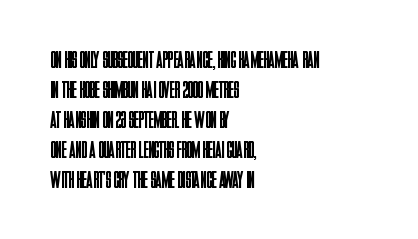
{"italic": "no", "bold": "no", "underline": "no", "align": "left", "line_spacing": "normal", "line_spacing_ratio": 1.25, "letter_spacing": "normal", "letter_spacing_em": 0.0, "glyph_px": 24}
